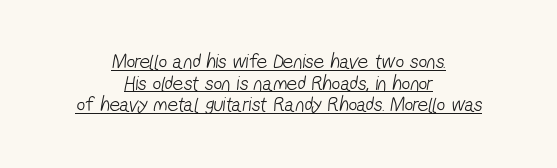
{"bold": "no", "underline": "yes", "align": "center", "line_spacing": "tight", "line_spacing_ratio": 1.03, "letter_spacing": "normal", "letter_spacing_em": 0.0, "glyph_px": 21}
